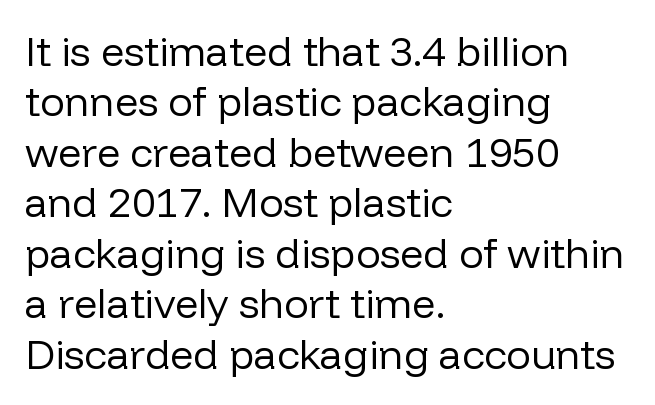
The ragged edge is on the right, which tells us the setting is flush left. The passage shown is typed in a proportional face where columns would drift. Nothing heavy about these letters — not bold at all. Vertical strokes here are truly vertical. The letters sit at their default tracking, neither squeezed nor spread. The glyphs in this specimen are sans serif.
